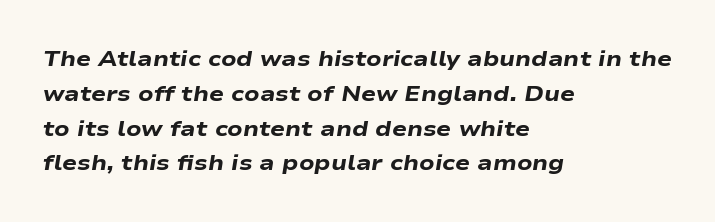
{"italic": "yes", "lean": "right", "slant_degrees": 9, "bold": "yes", "underline": "no", "align": "left", "line_spacing": "normal", "line_spacing_ratio": 1.58, "letter_spacing": "normal", "letter_spacing_em": 0.0, "glyph_px": 22}
